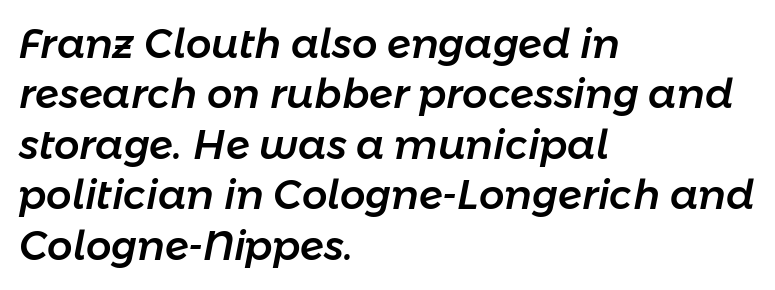
Q: Is the text italic (slanted)? A: Yes, it leans right by about 11 degrees.
Q: Is the text underlined? A: No.
Q: How is the paragraph aligned? A: Left-aligned.
Q: Is the spacing between letters normal or unusually wide? A: Normal.
Q: Is the spacing between lines tight, normal or loose? A: Normal.
Q: Width (condensed, normal, or wide)? A: Normal.
Q: Stroke contrast? A: Low.
Q: x-height? A: Medium.
Q: Monospaced? A: No.
